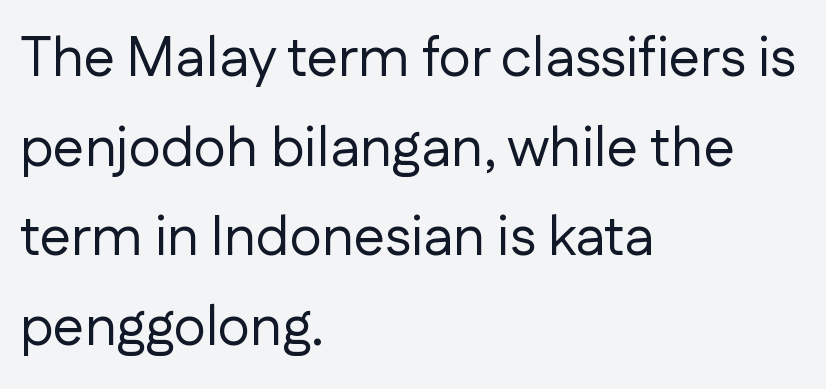
{"serif": "no", "italic": "no", "bold": "no", "weight": "regular", "width": "normal", "stroke_contrast": "low", "x_height": "medium", "monospaced": "no", "underline": "no", "align": "left", "line_spacing": "normal", "line_spacing_ratio": 1.6, "letter_spacing": "normal", "letter_spacing_em": 0.0, "glyph_px": 56}
